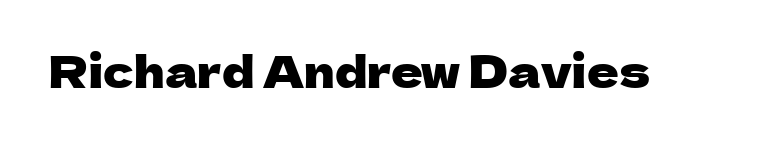
This rendering employs a face without finishing strokes, i.e., a sans-serif. The passage shown is typed in a proportional face where columns would drift. The gaps between neighbouring characters are ordinary and unremarkable. Do the letters lean? They stand straight. This rendering features lettering with no underline.
